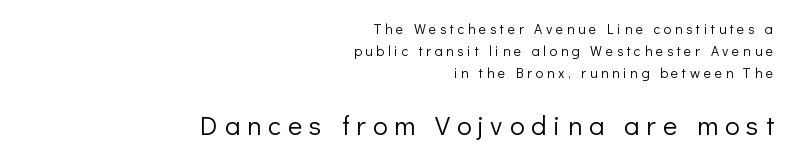
{"italic": "no", "bold": "no", "underline": "no", "align": "right", "line_spacing": "normal", "line_spacing_ratio": 1.56, "letter_spacing": "wide", "letter_spacing_em": 0.26, "larger_block": "second", "size_ratio": 1.93, "glyph_px": 27}
